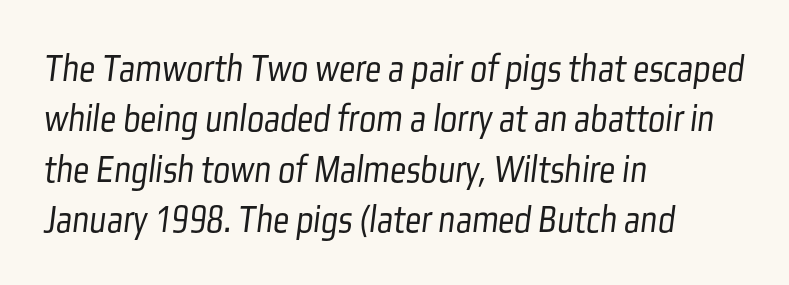
{"serif": "no", "bold": "no", "weight": "light", "width": "condensed", "stroke_contrast": "low", "x_height": "medium", "monospaced": "no", "underline": "no", "align": "left", "line_spacing": "normal", "line_spacing_ratio": 1.26, "letter_spacing": "normal", "letter_spacing_em": 0.0, "glyph_px": 40}
